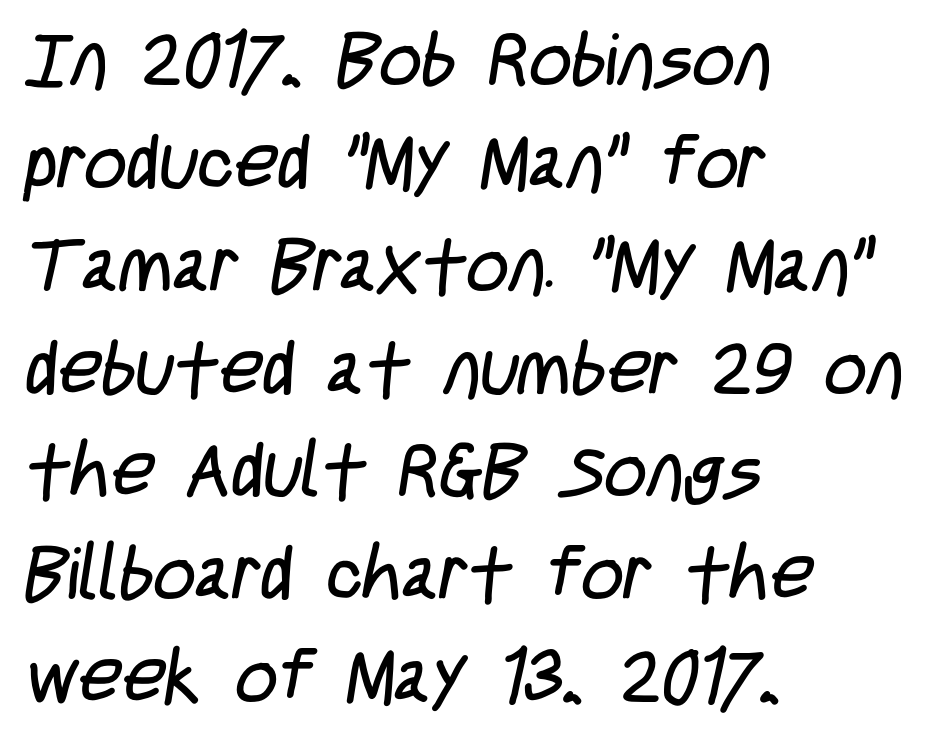
The image shows 74 px regular-weight, condensed sans-serif type; set left-aligned, normal line spacing (1.39x), normal letter spacing, not underlined; low stroke contrast and a large x-height.
